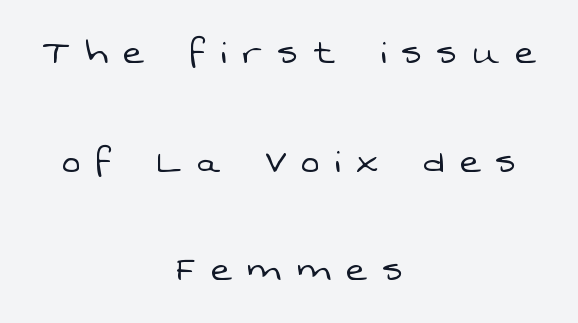
{"serif": "no", "bold": "no", "weight": "light", "width": "normal", "stroke_contrast": "low", "x_height": "medium", "monospaced": "no", "underline": "no", "align": "center", "line_spacing": "loose", "line_spacing_ratio": 2.47, "letter_spacing": "wide", "letter_spacing_em": 0.36, "glyph_px": 44}
